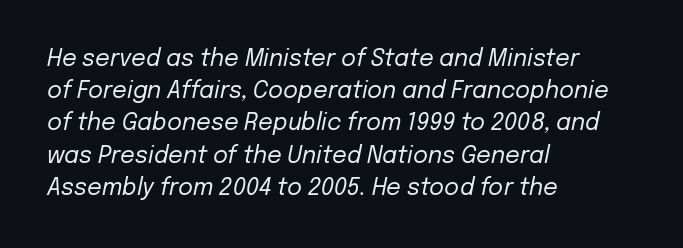
{"italic": "yes", "lean": "right", "slant_degrees": 12, "bold": "no", "underline": "no", "align": "left", "line_spacing": "normal", "line_spacing_ratio": 1.4, "letter_spacing": "normal", "letter_spacing_em": 0.0, "glyph_px": 23}
